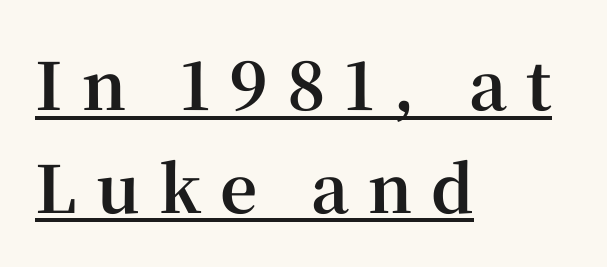
Q: Is the text bold? A: Yes.
Q: Is the text italic (slanted)? A: No, it is upright.
Q: Is the typeface a serif or a sans-serif typeface? A: Serif.
Q: Is the text underlined? A: Yes.
Q: How is the paragraph aligned? A: Left-aligned.
Q: Is the spacing between letters normal or unusually wide? A: Unusually wide.
Q: Is the spacing between lines tight, normal or loose? A: Normal.
Q: Width (condensed, normal, or wide)? A: Normal.
Q: Stroke contrast? A: High.
Q: x-height? A: Medium.
Q: Monospaced? A: No.
